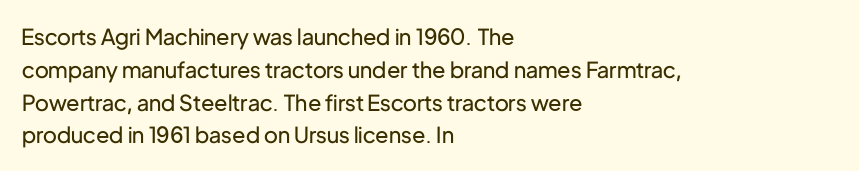
The image shows 22 px text type, upright; set left-aligned, normal line spacing (1.49x), normal letter spacing, not underlined.
